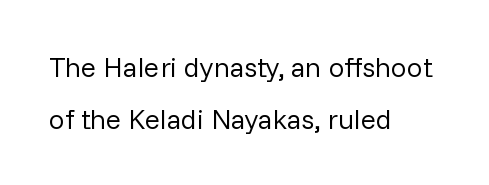
{"serif": "no", "italic": "no", "bold": "no", "weight": "regular", "width": "normal", "stroke_contrast": "low", "x_height": "medium", "monospaced": "no", "underline": "no", "align": "left", "line_spacing_ratio": 1.84, "letter_spacing": "normal", "letter_spacing_em": 0.0, "glyph_px": 28}
